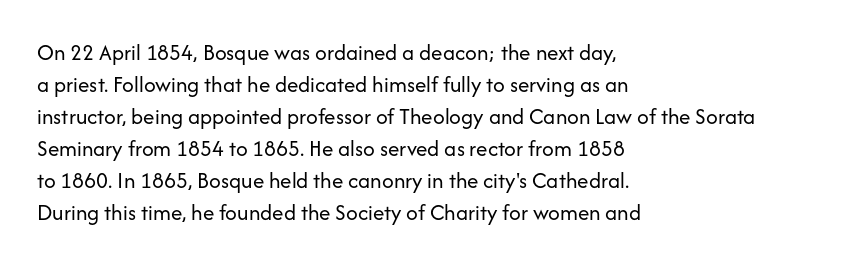
The image shows 23 px text type, upright; set left-aligned, normal line spacing (1.39x), normal letter spacing, not underlined.
